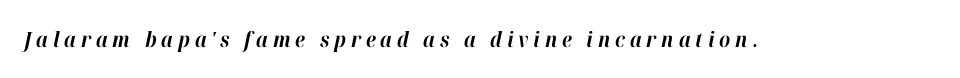
{"italic": "yes", "lean": "right", "slant_degrees": 12, "bold": "yes", "underline": "no", "letter_spacing": "wide", "letter_spacing_em": 0.23, "glyph_px": 21}
